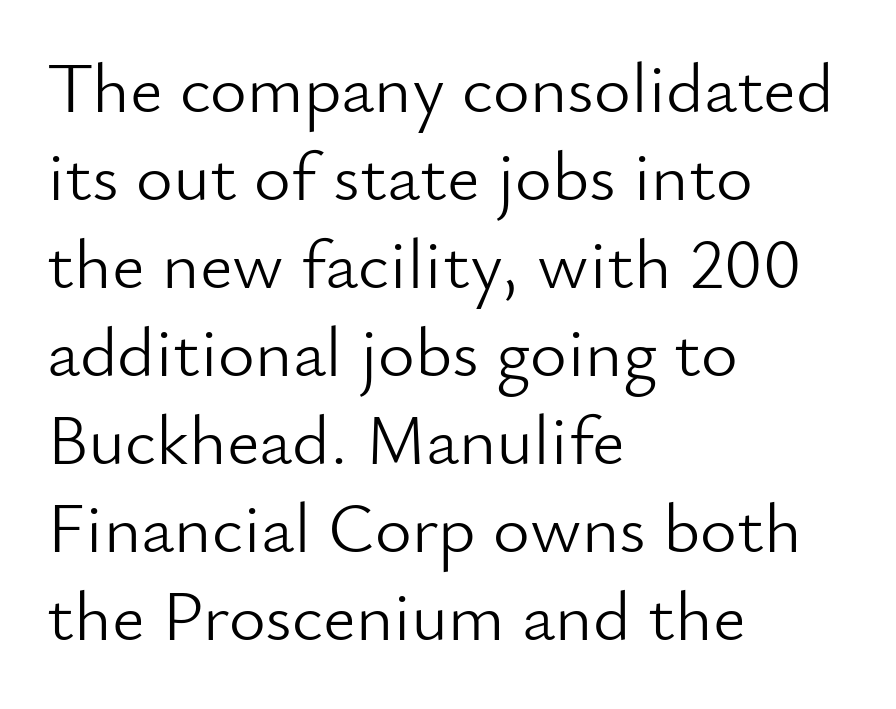
Q: Is the text bold? A: No.
Q: Is the text italic (slanted)? A: No, it is upright.
Q: Is the typeface a serif or a sans-serif typeface? A: Sans-serif.
Q: Is the text underlined? A: No.
Q: How is the paragraph aligned? A: Left-aligned.
Q: Is the spacing between letters normal or unusually wide? A: Normal.
Q: Width (condensed, normal, or wide)? A: Normal.
Q: Stroke contrast? A: Low.
Q: x-height? A: Small.
Q: Monospaced? A: No.
